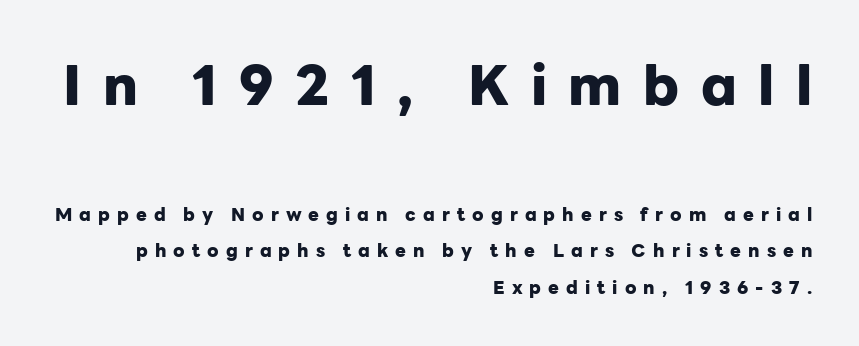
Q: Is the text bold? A: Yes.
Q: Is the text italic (slanted)? A: No, it is upright.
Q: Is the typeface a serif or a sans-serif typeface? A: Sans-serif.
Q: Is the text underlined? A: No.
Q: How is the paragraph aligned? A: Right-aligned.
Q: Is the spacing between letters normal or unusually wide? A: Unusually wide.
Q: Is the spacing between lines tight, normal or loose? A: Loose.
Q: Which block of text is set in a larger size, the first (top) or the second (bottom)? A: The first (top) one.
Q: Width (condensed, normal, or wide)? A: Normal.
Q: Stroke contrast? A: Low.
Q: x-height? A: Medium.
Q: Monospaced? A: No.
